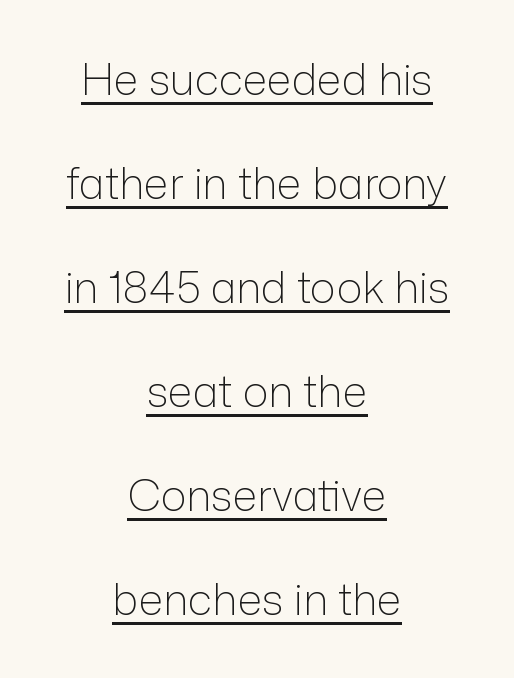
The letters stand upright; this is a roman face. The face used here is proportionally spaced, like ordinary book or web type. A great deal of white space separates one row of letters from the next. To sum up the face: it is a sans, with no serifs. The rendering uses the underline text-decoration. Horizontally, the lines are justified to the midpoint only.
